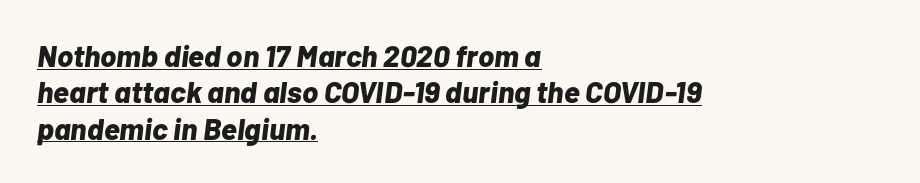
Honestly, the letter spacing is just normal — you wouldn't notice it. The typesetter chose a ragged-right arrangement here. The passage shown leans; its letterforms are oblique. A typesetter would call this proportional, since set widths differ per character.
